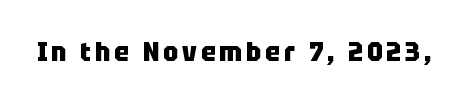
{"italic": "no", "bold": "yes", "underline": "no", "glyph_px": 27}
